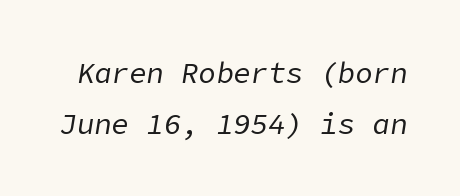
The image shows 29 px regular-weight type, italic (leaning right); set line spacing 1.75x, normal letter spacing, not underlined; low stroke contrast and a medium x-height.
